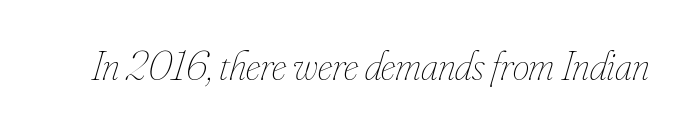
Letters have the restrained weight of plain body copy at most. The letters advance in unequal steps, a hallmark of proportional type. Here the glyphs are tracked normally, forming tight word shapes. Clear beneath every line of the passage.
